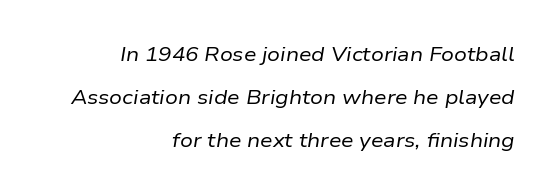
The image shows 20 px text type, italic (leaning right); set right-aligned, loose line spacing (2.14x), normal letter spacing, not underlined.
